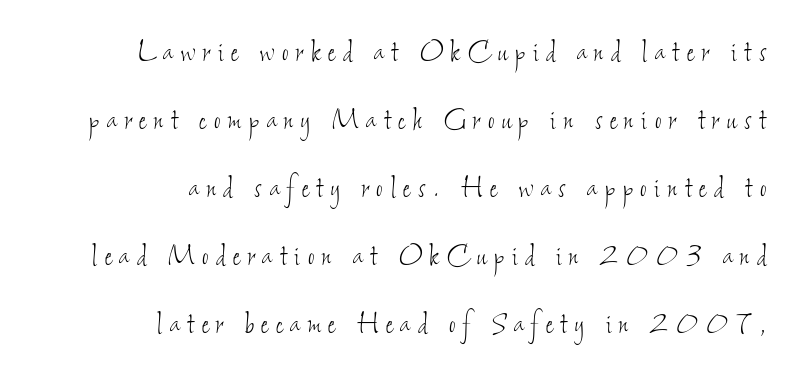
Q: Is the text bold? A: No.
Q: Is the text underlined? A: No.
Q: How is the paragraph aligned? A: Right-aligned.
Q: Is the spacing between letters normal or unusually wide? A: Unusually wide.
Q: Is the spacing between lines tight, normal or loose? A: Loose.
Q: Width (condensed, normal, or wide)? A: Condensed.
Q: Stroke contrast? A: Low.
Q: x-height? A: Small.
Q: Monospaced? A: No.
